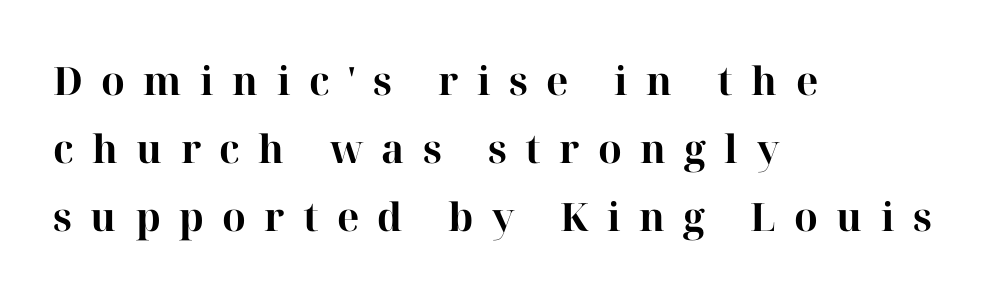
{"serif": "yes", "italic": "no", "bold": "yes", "weight": "bold", "width": "normal", "stroke_contrast": "high", "x_height": "medium", "monospaced": "no", "underline": "no", "align": "left", "line_spacing_ratio": 1.75, "letter_spacing": "wide", "letter_spacing_em": 0.47, "glyph_px": 39}
